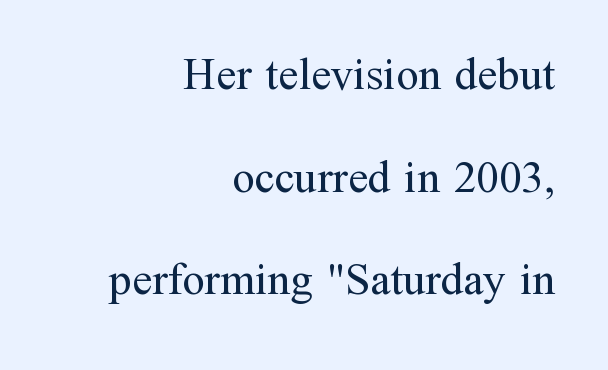
Q: Is the text bold? A: No.
Q: Is the text italic (slanted)? A: No, it is upright.
Q: Is the typeface a serif or a sans-serif typeface? A: Serif.
Q: Is the text underlined? A: No.
Q: How is the paragraph aligned? A: Right-aligned.
Q: Is the spacing between letters normal or unusually wide? A: Normal.
Q: Is the spacing between lines tight, normal or loose? A: Loose.
Q: Width (condensed, normal, or wide)? A: Normal.
Q: Stroke contrast? A: Medium.
Q: x-height? A: Medium.
Q: Monospaced? A: No.
